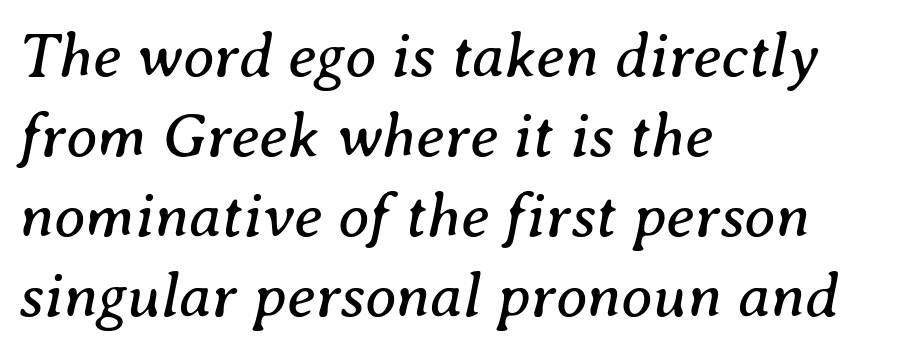
Q: Is the text bold? A: No.
Q: Is the text italic (slanted)? A: Yes, it leans right by about 8 degrees.
Q: Is the typeface a serif or a sans-serif typeface? A: Serif.
Q: Is the text underlined? A: No.
Q: How is the paragraph aligned? A: Left-aligned.
Q: Is the spacing between letters normal or unusually wide? A: Normal.
Q: Is the spacing between lines tight, normal or loose? A: Normal.
Q: Width (condensed, normal, or wide)? A: Normal.
Q: Stroke contrast? A: Medium.
Q: x-height? A: Medium.
Q: Monospaced? A: No.
